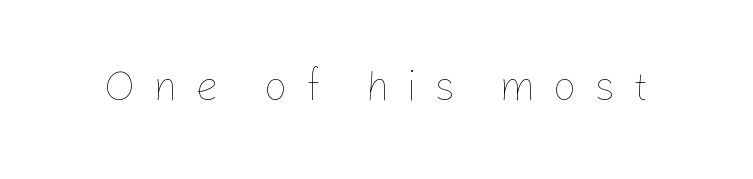
The image shows 42 px thin type, upright; set unusually wide letter spacing (+0.41 em), not underlined; low stroke contrast and a medium x-height.
